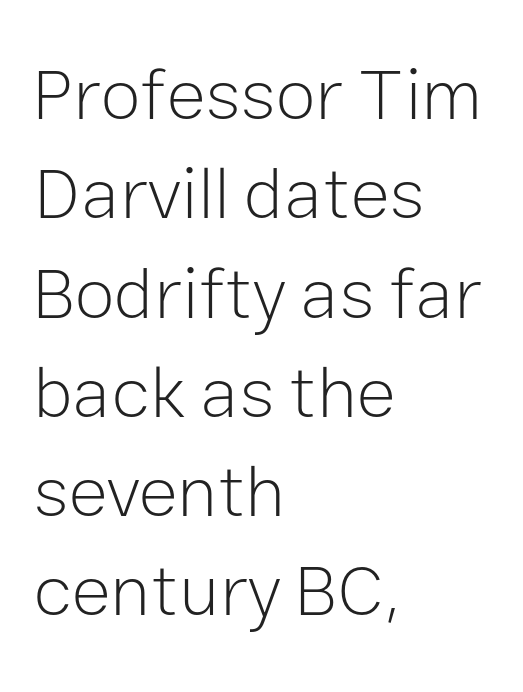
{"serif": "no", "italic": "no", "bold": "no", "weight": "light", "width": "normal", "stroke_contrast": "low", "x_height": "medium", "monospaced": "no", "underline": "no", "align": "left", "line_spacing": "normal", "line_spacing_ratio": 1.36, "letter_spacing": "normal", "letter_spacing_em": 0.0, "glyph_px": 73}
